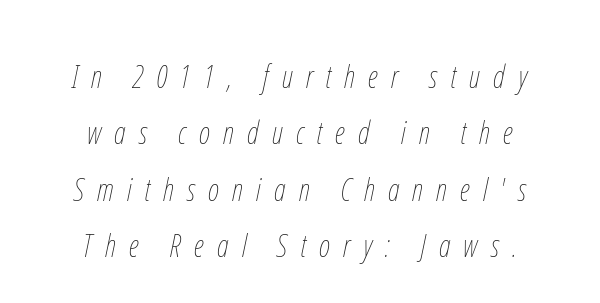
Q: Is the text bold? A: No.
Q: Is the text italic (slanted)? A: Yes, it leans right by about 12 degrees.
Q: Is the text underlined? A: No.
Q: Is the spacing between letters normal or unusually wide? A: Unusually wide.
Q: Width (condensed, normal, or wide)? A: Condensed.
Q: Stroke contrast? A: Low.
Q: x-height? A: Medium.
Q: Monospaced? A: No.
